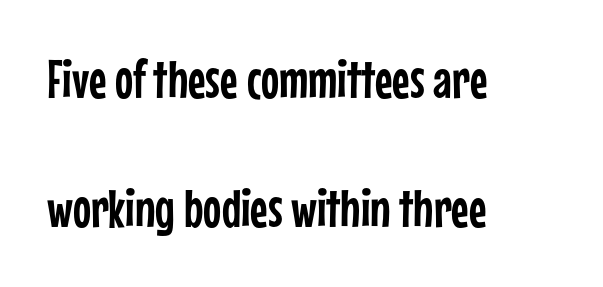
Q: Is the text italic (slanted)? A: No, it is upright.
Q: Is the typeface a serif or a sans-serif typeface? A: Sans-serif.
Q: Is the text underlined? A: No.
Q: How is the paragraph aligned? A: Left-aligned.
Q: Is the spacing between letters normal or unusually wide? A: Normal.
Q: Is the spacing between lines tight, normal or loose? A: Loose.
Q: Width (condensed, normal, or wide)? A: Condensed.
Q: Stroke contrast? A: Low.
Q: x-height? A: Medium.
Q: Monospaced? A: No.
